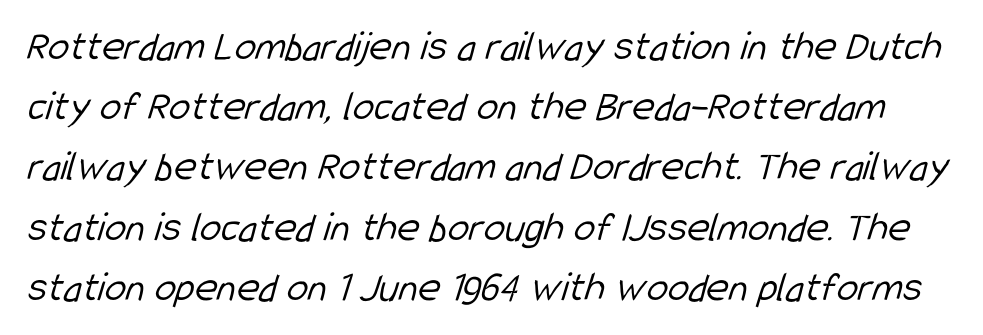
A typesetter would call this proportional, since set widths differ per character. These glyphs show unthickened strokes, regular width or finer. Typographically, this falls in the sans-serif category. Nobody drew a line under any word here. Each word holds together tightly as a unit, with standard inter-letter gaps. The designer left line spacing at the default.
